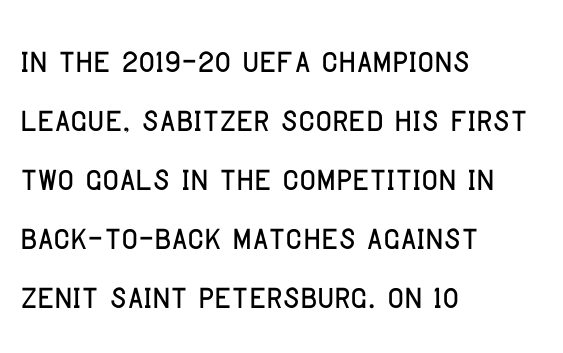
{"serif": "no", "italic": "no", "width": "condensed", "stroke_contrast": "low", "x_height": "large", "monospaced": "no", "underline": "no", "align": "left", "line_spacing": "normal", "line_spacing_ratio": 1.31, "letter_spacing": "normal", "letter_spacing_em": 0.0, "glyph_px": 45}
